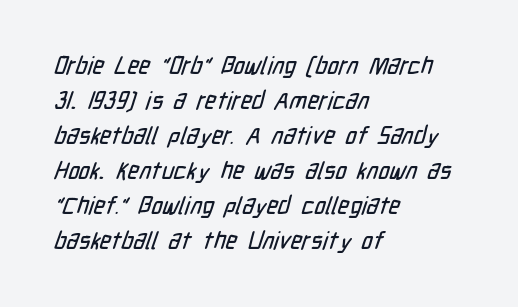
{"underline": "no", "align": "left", "line_spacing": "normal", "line_spacing_ratio": 1.46, "letter_spacing": "normal", "letter_spacing_em": 0.0, "glyph_px": 24}
